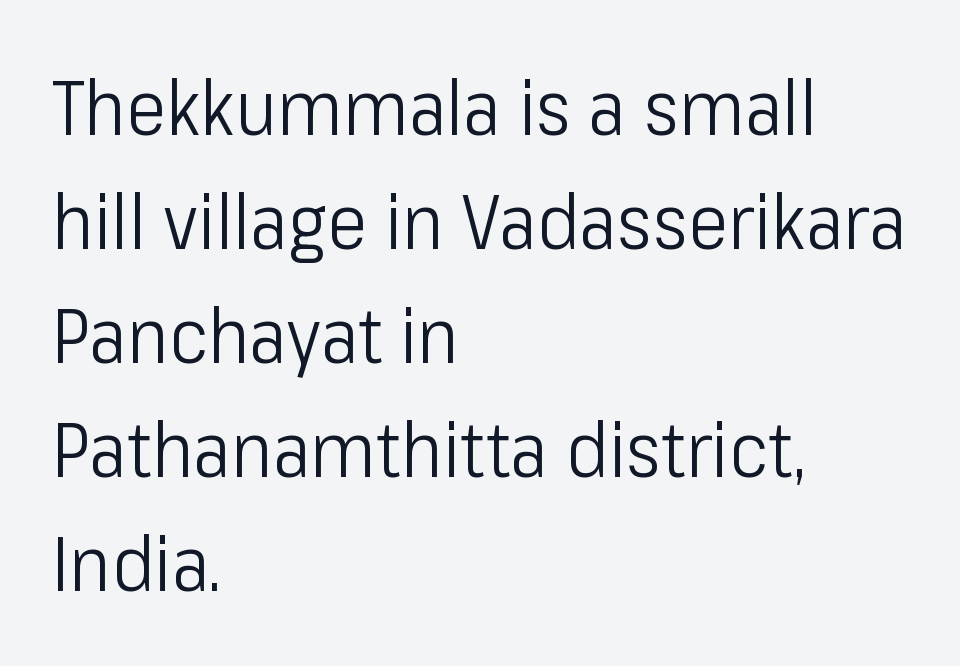
Q: Is the text bold? A: No.
Q: Is the text italic (slanted)? A: No, it is upright.
Q: Is the typeface a serif or a sans-serif typeface? A: Sans-serif.
Q: Is the text underlined? A: No.
Q: How is the paragraph aligned? A: Left-aligned.
Q: Is the spacing between letters normal or unusually wide? A: Normal.
Q: Is the spacing between lines tight, normal or loose? A: Normal.
Q: Width (condensed, normal, or wide)? A: Condensed.
Q: Stroke contrast? A: Low.
Q: x-height? A: Medium.
Q: Monospaced? A: No.
